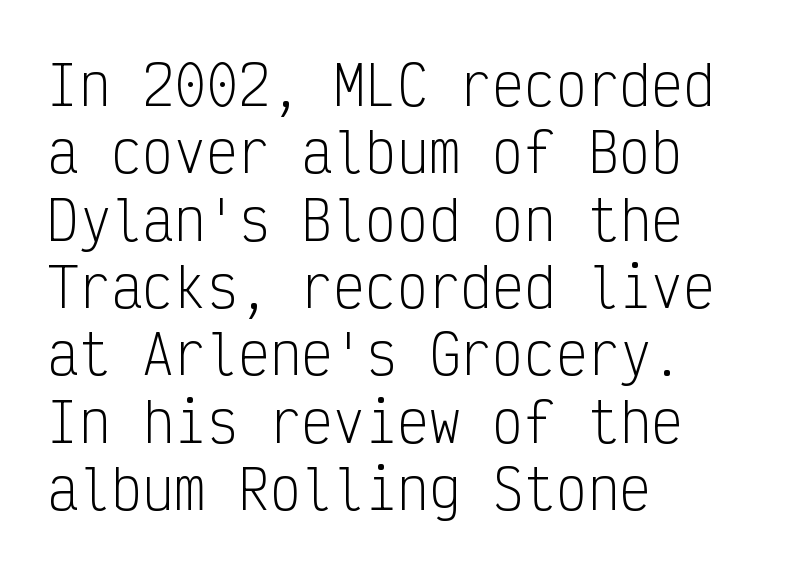
Compared with typical paragraphs, the rows here are spaced about the same. How are the letters spaced? Ordinarily, with no added tracking. Style check: upright. The cut favours lightness, reaching ordinary text weight at its darkest.
